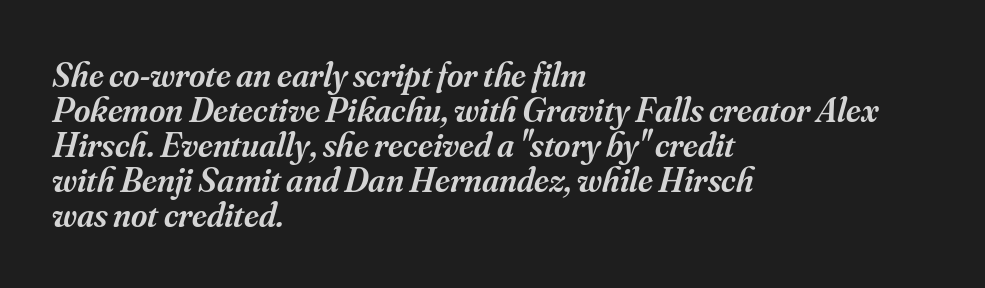
The image shows 35 px semibold serif type, italic (leaning right); set left-aligned, tight line spacing (1.0x), normal letter spacing, not underlined; medium stroke contrast and a small x-height.
